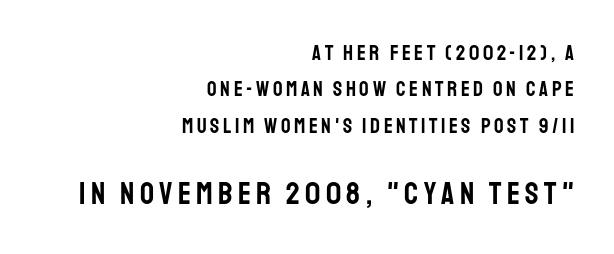
Think of a printed novel: that variable character pitch is what you see here. Is this a sans? Yes — the strokes have no serifs. The passage shown is not underscored anywhere. Of the two passages, the one underneath uses the larger point size.
